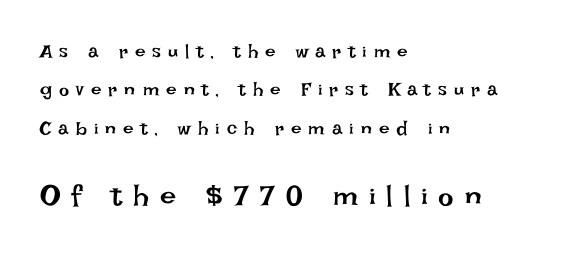
Q: Is the text bold? A: No.
Q: Is the text italic (slanted)? A: No, it is upright.
Q: Is the text underlined? A: No.
Q: How is the paragraph aligned? A: Left-aligned.
Q: Is the spacing between letters normal or unusually wide? A: Unusually wide.
Q: Is the spacing between lines tight, normal or loose? A: Loose.
Q: Which block of text is set in a larger size, the first (top) or the second (bottom)? A: The second (bottom) one.
Q: Width (condensed, normal, or wide)? A: Normal.
Q: Stroke contrast? A: Low.
Q: x-height? A: Large.
Q: Monospaced? A: No.
